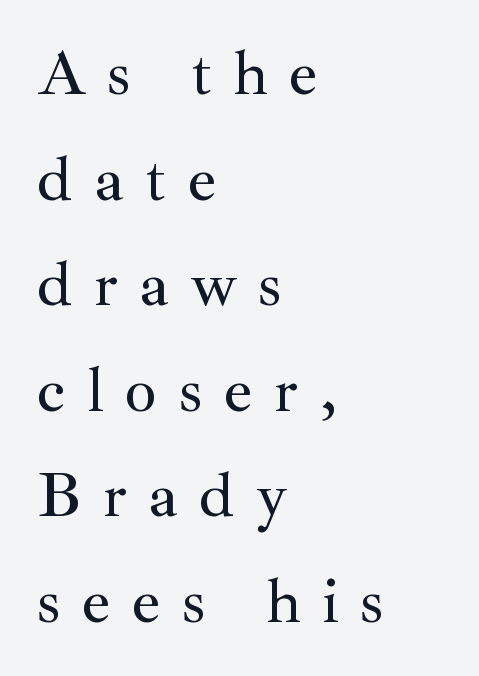
Q: Is the text italic (slanted)? A: No, it is upright.
Q: Is the typeface a serif or a sans-serif typeface? A: Serif.
Q: Is the text underlined? A: No.
Q: How is the paragraph aligned? A: Left-aligned.
Q: Is the spacing between letters normal or unusually wide? A: Unusually wide.
Q: Is the spacing between lines tight, normal or loose? A: Normal.
Q: Width (condensed, normal, or wide)? A: Normal.
Q: Stroke contrast? A: Medium.
Q: x-height? A: Small.
Q: Monospaced? A: No.
